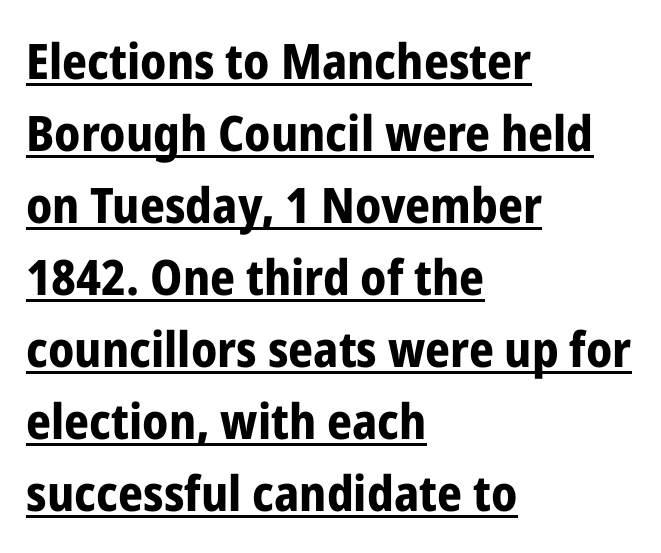
Grotesque or geometric, the face here clearly has no serifs. Look at the stroke-to-counter ratio: heavy, a bold. The line-height multiplier appears to be the usual default. Quick note: underline on. A typesetter would call this proportional, since set widths differ per character. Compared with a centered layout, this one pins lines to the left instead.
